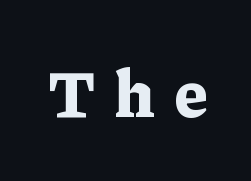
Compared with typical body copy, the letter spacing here is much looser. Each glyph is drawn with heavy, bold strokes. The glyphs are unaccompanied by any horizontal stroke below them. These lines are rendered in a variable-pitch font. Every character sits straight up, as roman type does.
